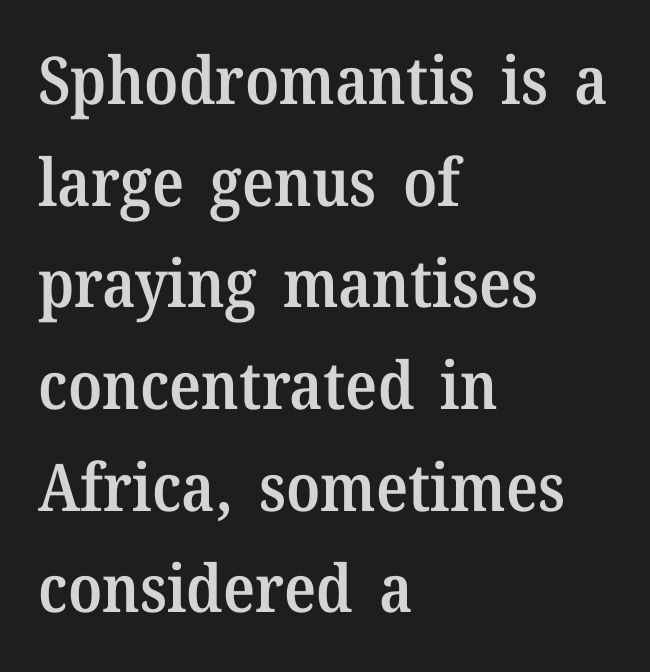
{"serif": "yes", "italic": "no", "bold": "semi", "weight": "semibold", "width": "normal", "stroke_contrast": "medium", "x_height": "medium", "monospaced": "no", "underline": "no", "align": "left", "line_spacing": "normal", "line_spacing_ratio": 1.54, "letter_spacing": "normal", "letter_spacing_em": 0.0, "glyph_px": 66}
